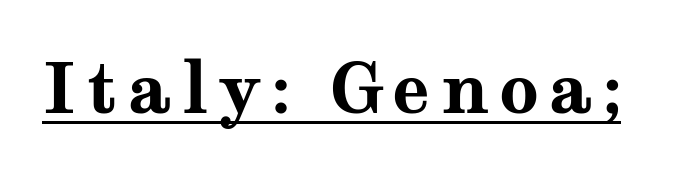
Underline: present. The designer went with a serif here, giving each stem small feet. This sample has the flowing, uneven cadence of proportional lettering. The glyphs have the mass of a bold cut.
